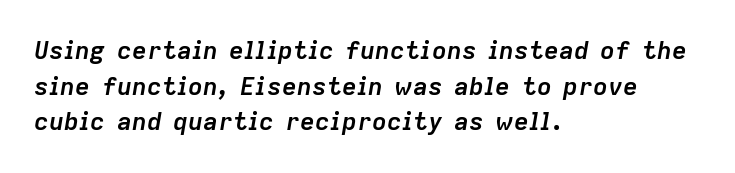
Is the block centered? No — it sits flush against the left margin. Vertically, the passage feels balanced, rows spaced as you'd expect. Has an underline been added? It has not. This is heavy type, rendered in bold. The face used here is rendered with its standard letterfit.
